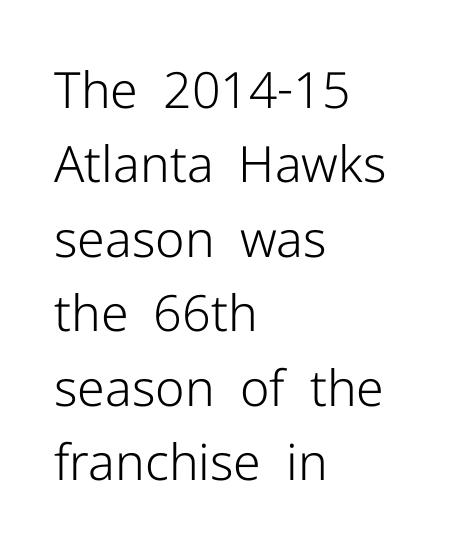
Q: Is the text bold? A: No.
Q: Is the text italic (slanted)? A: No, it is upright.
Q: Is the typeface a serif or a sans-serif typeface? A: Sans-serif.
Q: Is the text underlined? A: No.
Q: How is the paragraph aligned? A: Left-aligned.
Q: Is the spacing between letters normal or unusually wide? A: Normal.
Q: Is the spacing between lines tight, normal or loose? A: Normal.
Q: Width (condensed, normal, or wide)? A: Normal.
Q: Stroke contrast? A: Low.
Q: x-height? A: Medium.
Q: Monospaced? A: No.
